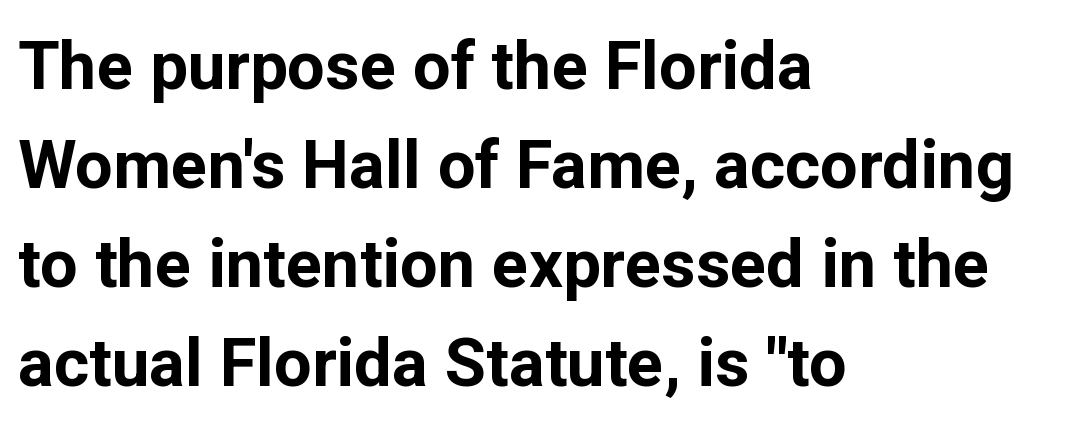
Q: Is the text bold? A: Yes.
Q: Is the text italic (slanted)? A: No, it is upright.
Q: Is the typeface a serif or a sans-serif typeface? A: Sans-serif.
Q: Is the text underlined? A: No.
Q: How is the paragraph aligned? A: Left-aligned.
Q: Is the spacing between letters normal or unusually wide? A: Normal.
Q: Is the spacing between lines tight, normal or loose? A: Normal.
Q: Width (condensed, normal, or wide)? A: Normal.
Q: Stroke contrast? A: Low.
Q: x-height? A: Medium.
Q: Monospaced? A: No.
